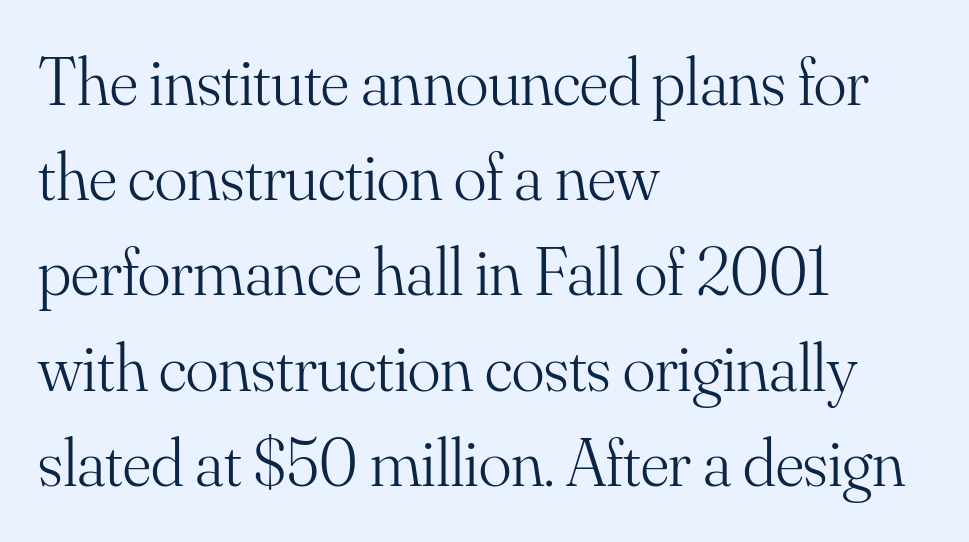
Q: Is the text bold? A: No.
Q: Is the text italic (slanted)? A: No, it is upright.
Q: Is the typeface a serif or a sans-serif typeface? A: Serif.
Q: Is the text underlined? A: No.
Q: How is the paragraph aligned? A: Left-aligned.
Q: Is the spacing between letters normal or unusually wide? A: Normal.
Q: Is the spacing between lines tight, normal or loose? A: Normal.
Q: Width (condensed, normal, or wide)? A: Normal.
Q: Stroke contrast? A: Medium.
Q: x-height? A: Small.
Q: Monospaced? A: No.
